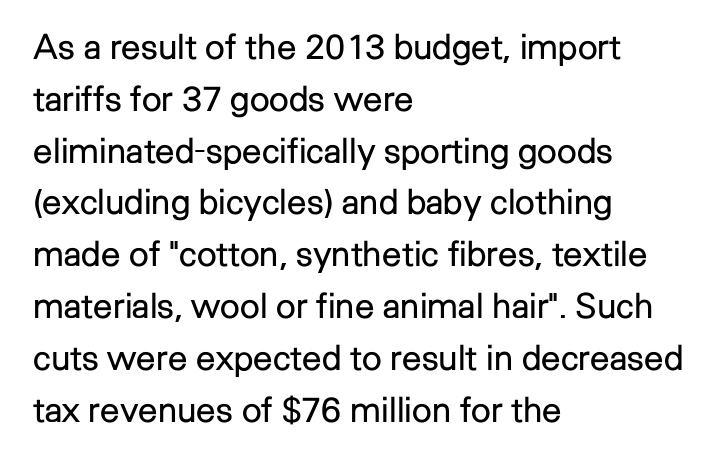
Q: Is the text bold? A: No.
Q: Is the text italic (slanted)? A: No, it is upright.
Q: Is the typeface a serif or a sans-serif typeface? A: Sans-serif.
Q: Is the text underlined? A: No.
Q: How is the paragraph aligned? A: Left-aligned.
Q: Is the spacing between letters normal or unusually wide? A: Normal.
Q: Is the spacing between lines tight, normal or loose? A: Normal.
Q: Width (condensed, normal, or wide)? A: Normal.
Q: Stroke contrast? A: Low.
Q: x-height? A: Medium.
Q: Monospaced? A: No.
